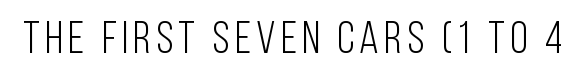
The image shows 45 px light, condensed sans-serif type, upright; set not underlined; low stroke contrast and a large x-height.
